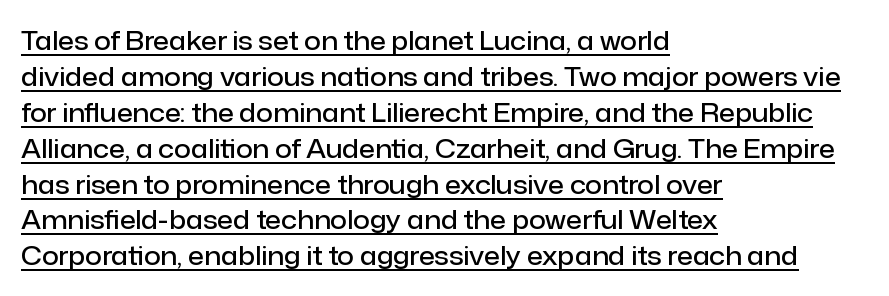
The image shows 26 px text type, upright; set left-aligned, normal line spacing (1.38x), normal letter spacing, underlined.
